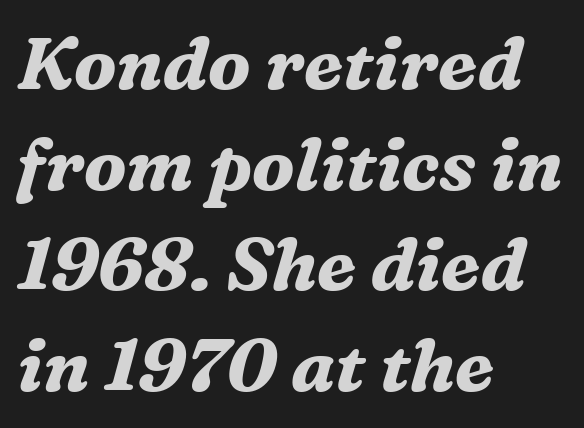
{"serif": "yes", "italic": "yes", "lean": "right", "slant_degrees": 16, "bold": "yes", "weight": "bold", "width": "normal", "stroke_contrast": "medium", "x_height": "medium", "monospaced": "no", "underline": "no", "align": "left", "line_spacing": "normal", "line_spacing_ratio": 1.38, "letter_spacing": "normal", "letter_spacing_em": 0.0, "glyph_px": 73}
